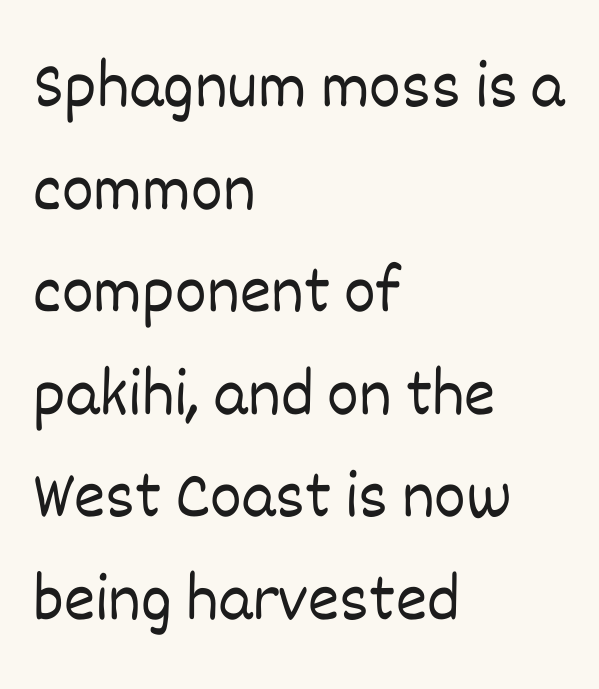
{"italic": "no", "bold": "no", "weight": "light", "width": "normal", "stroke_contrast": "low", "x_height": "large", "monospaced": "no", "underline": "no", "align": "left", "line_spacing": "normal", "line_spacing_ratio": 1.53, "letter_spacing": "normal", "letter_spacing_em": 0.0, "glyph_px": 67}
